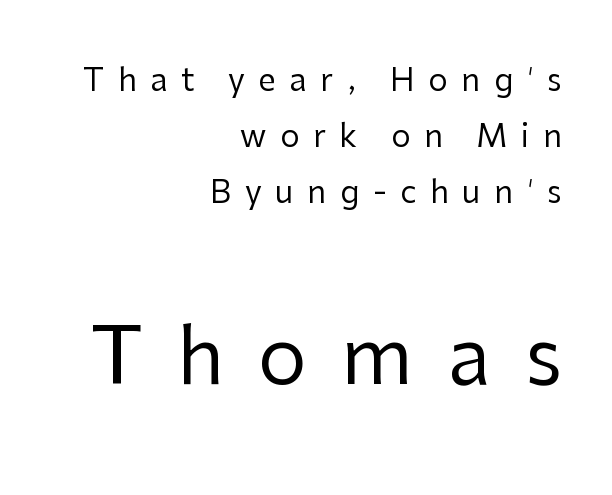
Check under the words: just untouched page. Is the lower block the larger one? Yes — the lower block carries the bigger type. In terms of letterspacing, this is a distinctly airy, spread setting. Think of a printed novel: that variable character pitch is what you see here. Reading down the block, your eye finds every line finishing at a fixed right position.
